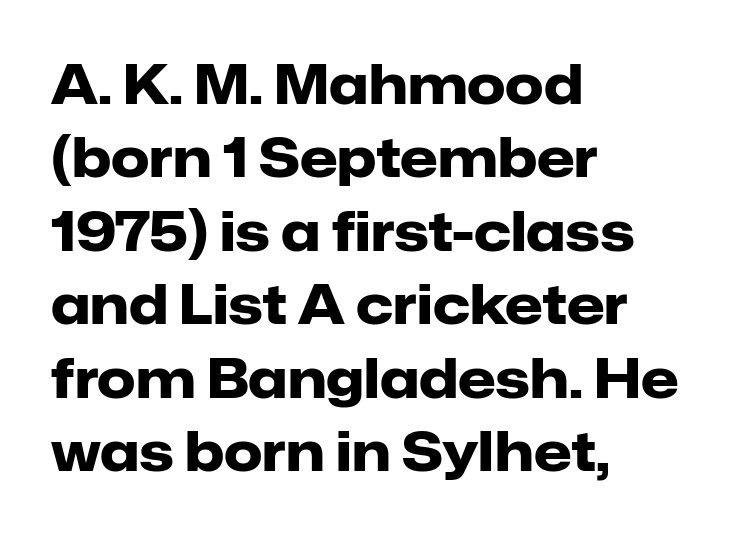
Each new line begins a customary step beneath the previous one. The letters advance in unequal steps, a hallmark of proportional type. A typesetter would label this face a sans. Caption: standard tracking, unaltered. Designer's note — italics off, roman on.
